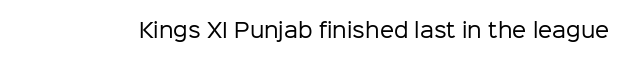
The image shows 20 px text type, upright; set normal letter spacing, not underlined.
